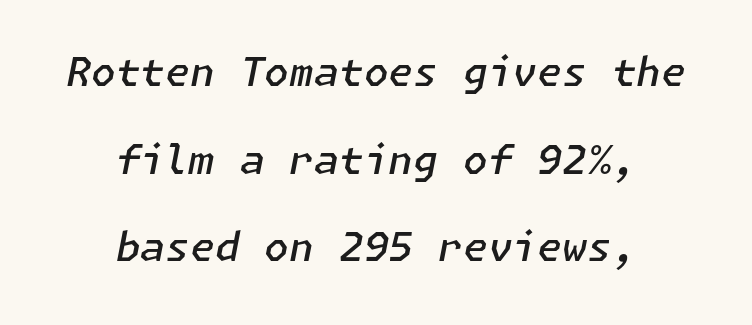
{"italic": "yes", "lean": "right", "slant_degrees": 11, "bold": "semi", "weight": "semibold", "width": "normal", "stroke_contrast": "low", "x_height": "medium", "underline": "no", "align": "center", "line_spacing": "loose", "line_spacing_ratio": 2.19, "letter_spacing": "normal", "letter_spacing_em": 0.0, "glyph_px": 40}
